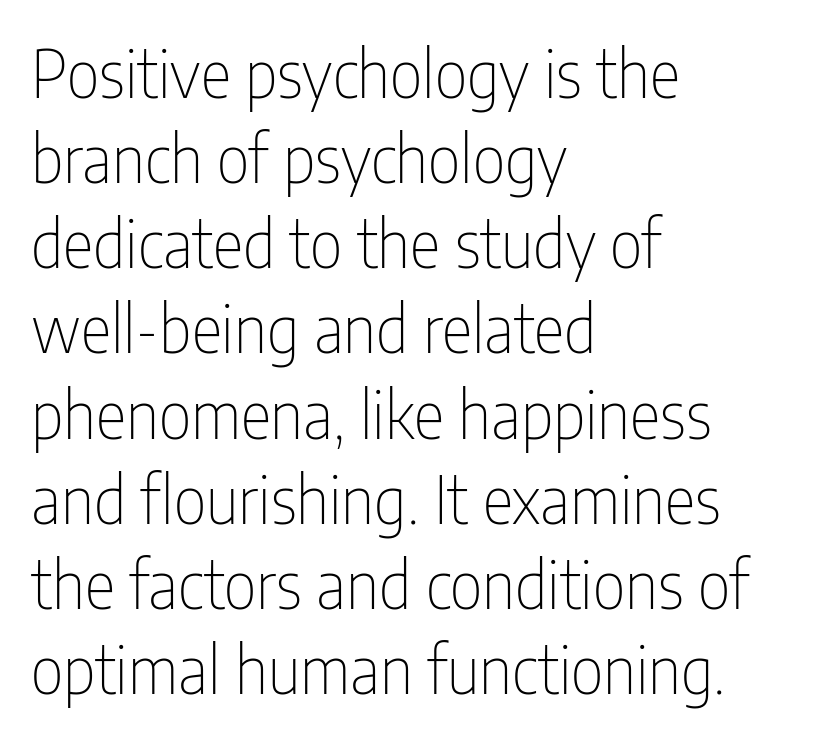
{"serif": "no", "italic": "no", "bold": "no", "weight": "thin", "width": "condensed", "stroke_contrast": "low", "x_height": "medium", "monospaced": "no", "underline": "no", "align": "left", "line_spacing": "normal", "line_spacing_ratio": 1.31, "letter_spacing": "normal", "letter_spacing_em": 0.0, "glyph_px": 65}
